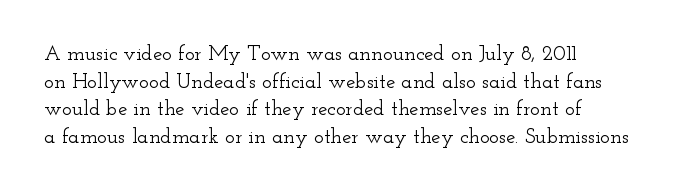
Q: Is the text italic (slanted)? A: No, it is upright.
Q: Is the text underlined? A: No.
Q: How is the paragraph aligned? A: Left-aligned.
Q: Is the spacing between letters normal or unusually wide? A: Normal.
Q: Is the spacing between lines tight, normal or loose? A: Normal.
